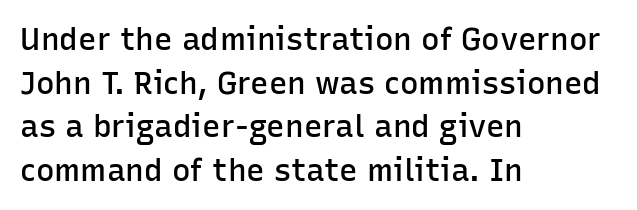
The image shows 31 px semibold sans-serif type, upright; set left-aligned, normal line spacing (1.41x), normal letter spacing, not underlined; low stroke contrast and a medium x-height.
